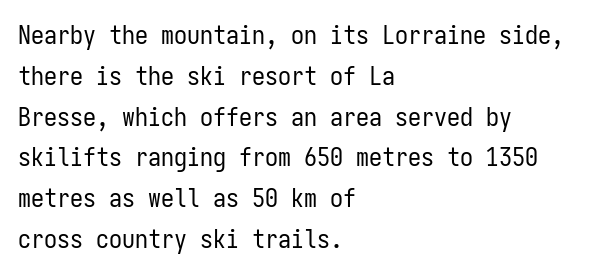
Q: Is the text bold? A: No.
Q: Is the text italic (slanted)? A: No, it is upright.
Q: Is the text underlined? A: No.
Q: How is the paragraph aligned? A: Left-aligned.
Q: Is the spacing between letters normal or unusually wide? A: Normal.
Q: Is the spacing between lines tight, normal or loose? A: Normal.
